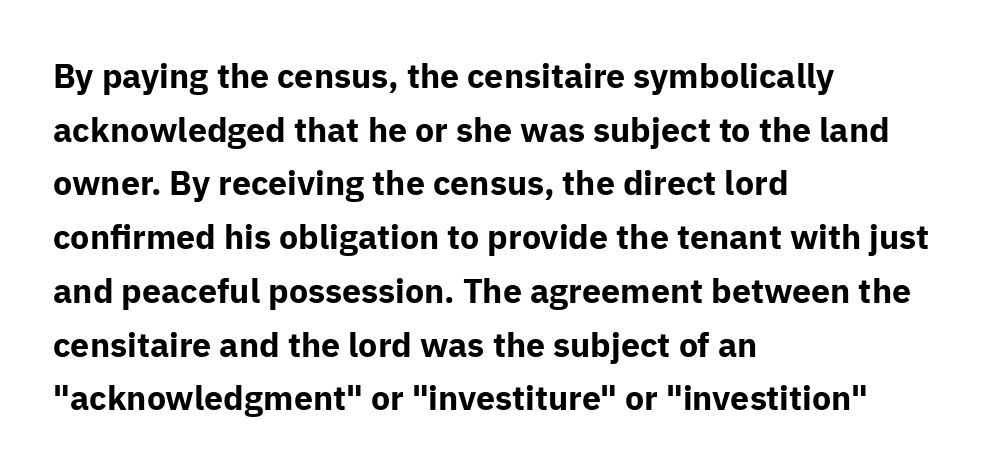
The image shows 34 px bold sans-serif type, upright; set left-aligned, normal line spacing (1.58x), normal letter spacing, not underlined; low stroke contrast and a medium x-height.
